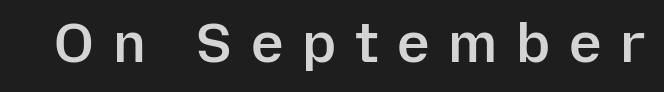
The image shows 55 px semibold sans-serif type, upright; set unusually wide letter spacing (+0.34 em), not underlined; low stroke contrast and a medium x-height.
